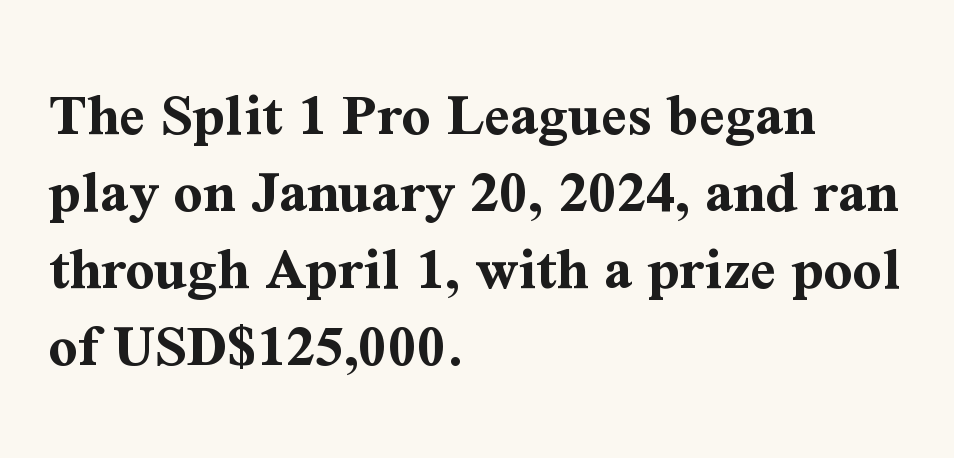
The image shows 63 px bold serif type, upright; set left-aligned, line spacing 1.22x, normal letter spacing, not underlined; medium stroke contrast and a medium x-height.
